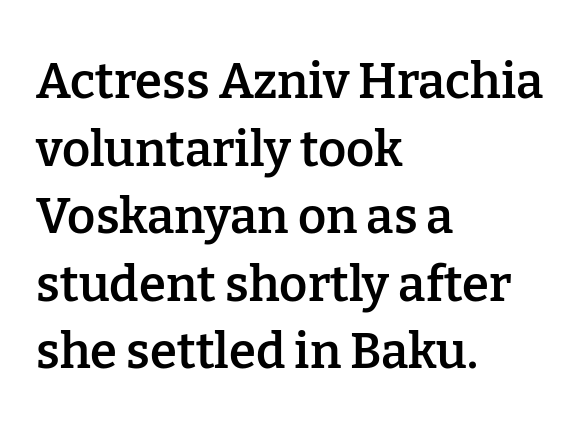
The image shows 49 px semibold serif type, upright; set left-aligned, normal line spacing (1.38x), normal letter spacing, not underlined; low stroke contrast and a medium x-height.
